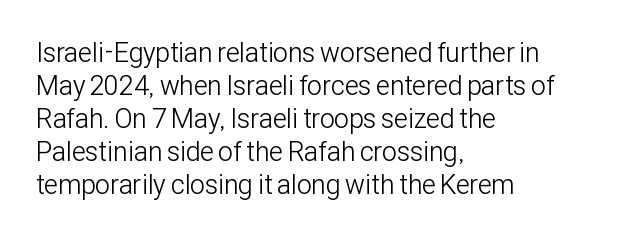
The image shows 27 px text type, upright; set left-aligned, line spacing 1.22x, normal letter spacing, not underlined.
